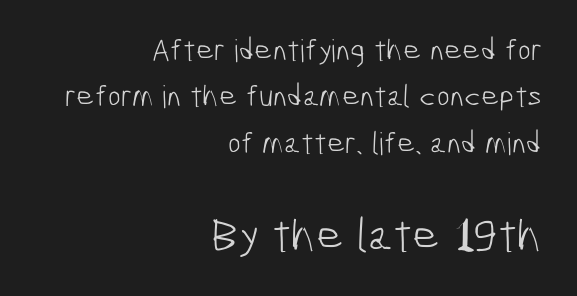
Q: Is the text bold? A: No.
Q: Is the typeface a serif or a sans-serif typeface? A: Sans-serif.
Q: Is the text underlined? A: No.
Q: How is the paragraph aligned? A: Right-aligned.
Q: Is the spacing between letters normal or unusually wide? A: Normal.
Q: Is the spacing between lines tight, normal or loose? A: Normal.
Q: Which block of text is set in a larger size, the first (top) or the second (bottom)? A: The second (bottom) one.
Q: Width (condensed, normal, or wide)? A: Condensed.
Q: Stroke contrast? A: Low.
Q: x-height? A: Medium.
Q: Monospaced? A: No.
